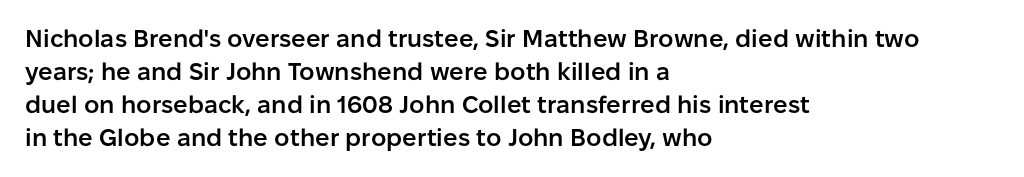
This rendering features lettering with no underline. Firm but not heavy-handed strokes: this text is semibold. Compared with typical body copy, the letter spacing here is the same. This sample is left-justified, so line endings fall wherever the words run out. Normally led — the rows are evenly, conventionally spaced.
